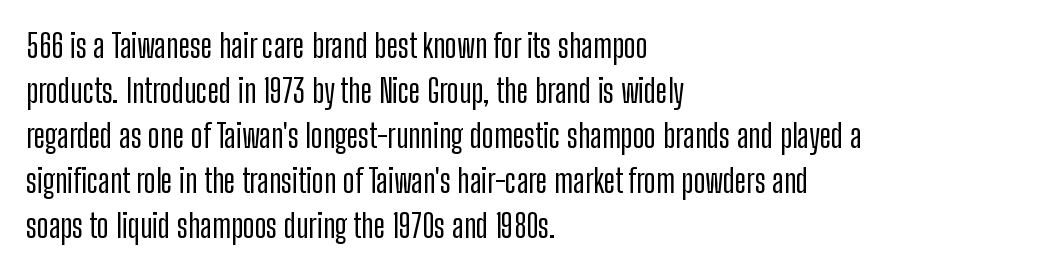
{"serif": "no", "italic": "no", "width": "condensed", "stroke_contrast": "low", "x_height": "medium", "monospaced": "no", "underline": "no", "align": "left", "line_spacing": "normal", "line_spacing_ratio": 1.41, "letter_spacing": "normal", "letter_spacing_em": 0.0, "glyph_px": 32}
